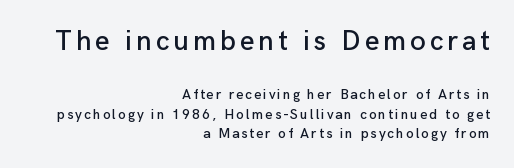
The image shows 28 px sans-serif type, upright; set right-aligned, normal line spacing (1.41x), not underlined; the first (top) block is 2.0x larger; low stroke contrast and a medium x-height.
